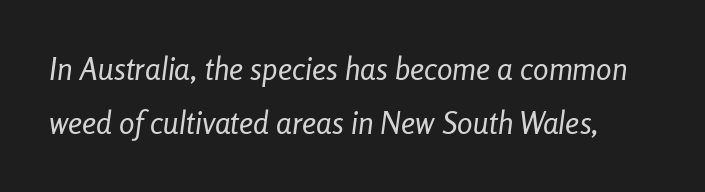
{"italic": "yes", "lean": "right", "slant_degrees": 8, "bold": "no", "weight": "regular", "width": "condensed", "stroke_contrast": "low", "x_height": "medium", "monospaced": "no", "underline": "no", "line_spacing_ratio": 1.75, "letter_spacing": "normal", "letter_spacing_em": 0.0, "glyph_px": 31}
